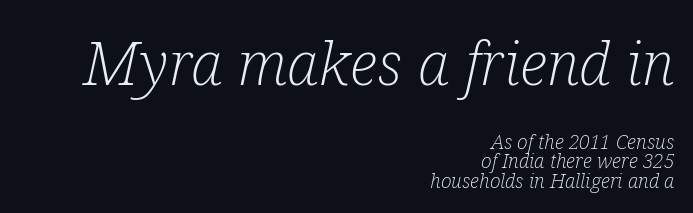
Varying glyph widths throughout — classic text-font behaviour. Summary of weight: not heavy and not bold. The rendering shrinks the type as you move from the upper chunk to the lower. A typesetter would call this zero additional tracking. Has an underline been added? It has not. Observe the serifs anchoring each vertical stroke in this sample.
